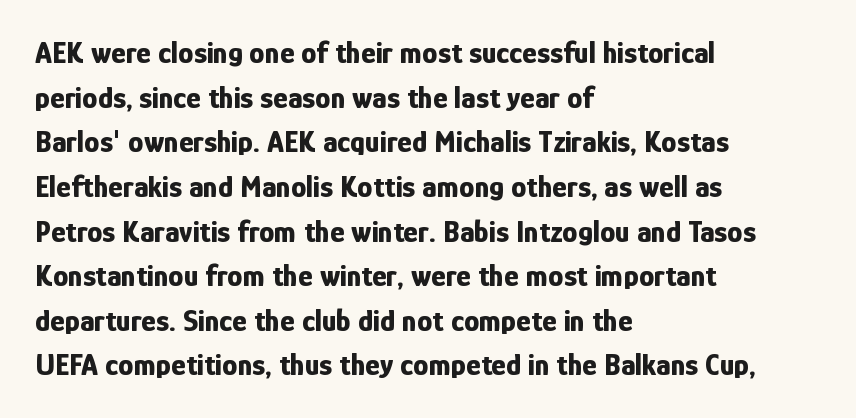
Q: Is the text bold? A: Yes.
Q: Is the text italic (slanted)? A: No, it is upright.
Q: Is the typeface a serif or a sans-serif typeface? A: Sans-serif.
Q: Is the text underlined? A: No.
Q: How is the paragraph aligned? A: Left-aligned.
Q: Is the spacing between letters normal or unusually wide? A: Normal.
Q: Is the spacing between lines tight, normal or loose? A: Normal.
Q: Width (condensed, normal, or wide)? A: Condensed.
Q: Stroke contrast? A: Low.
Q: x-height? A: Medium.
Q: Monospaced? A: No.
